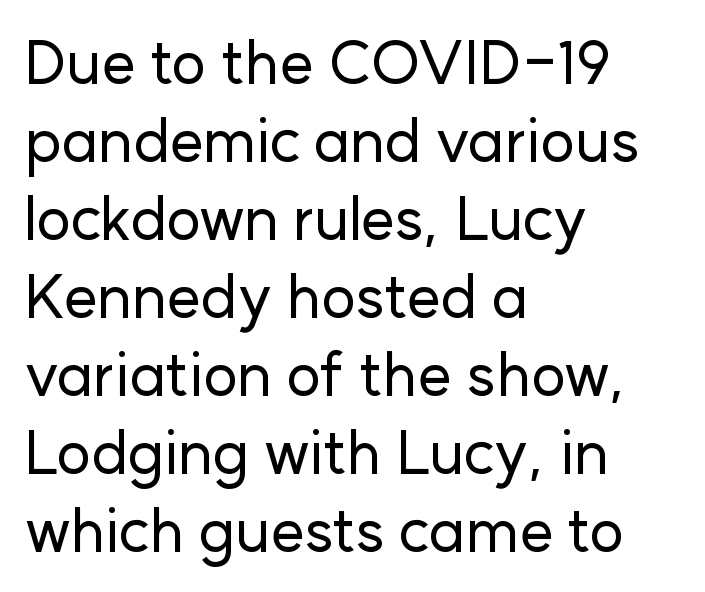
The image shows 60 px sans-serif type, upright; set left-aligned, normal line spacing (1.3x), normal letter spacing, not underlined; low stroke contrast and a medium x-height.
